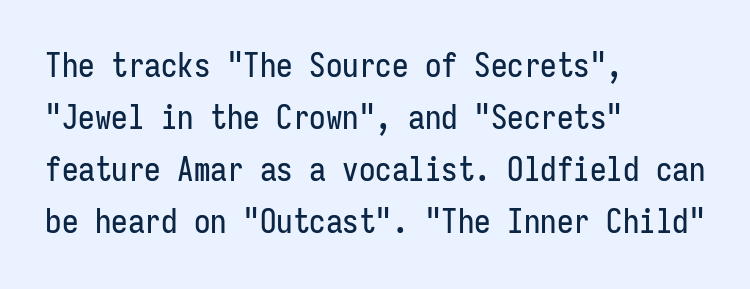
Q: Is the text italic (slanted)? A: No, it is upright.
Q: Is the typeface a serif or a sans-serif typeface? A: Sans-serif.
Q: Is the text underlined? A: No.
Q: How is the paragraph aligned? A: Left-aligned.
Q: Is the spacing between letters normal or unusually wide? A: Normal.
Q: Is the spacing between lines tight, normal or loose? A: Normal.
Q: Width (condensed, normal, or wide)? A: Condensed.
Q: Stroke contrast? A: Low.
Q: x-height? A: Medium.
Q: Monospaced? A: Yes.
